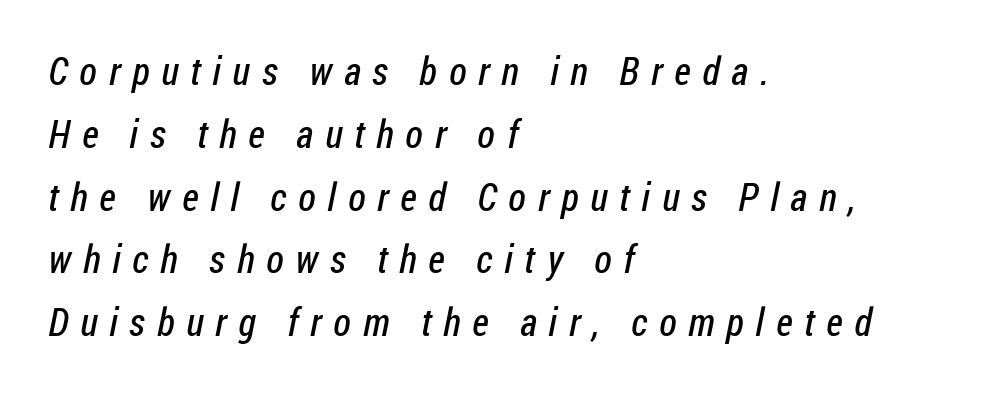
{"serif": "no", "bold": "no", "weight": "regular", "width": "condensed", "stroke_contrast": "low", "x_height": "medium", "monospaced": "no", "underline": "no", "align": "left", "line_spacing": "normal", "line_spacing_ratio": 1.61, "letter_spacing": "wide", "letter_spacing_em": 0.3, "glyph_px": 39}
